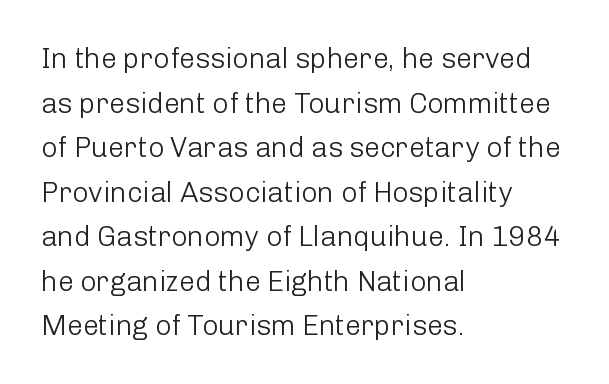
{"serif": "no", "italic": "no", "bold": "no", "weight": "light", "width": "normal", "stroke_contrast": "low", "x_height": "medium", "monospaced": "no", "underline": "no", "align": "left", "line_spacing": "normal", "line_spacing_ratio": 1.59, "letter_spacing": "normal", "letter_spacing_em": 0.0, "glyph_px": 28}
